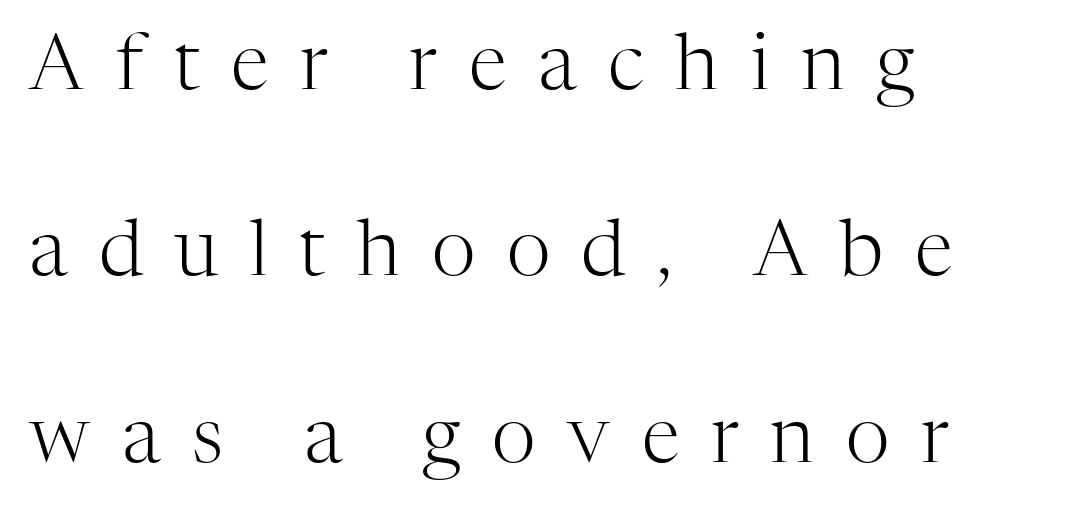
The image shows 77 px light serif type, upright; set left-aligned, loose line spacing (2.42x), unusually wide letter spacing (+0.41 em), not underlined; high stroke contrast and a medium x-height.
